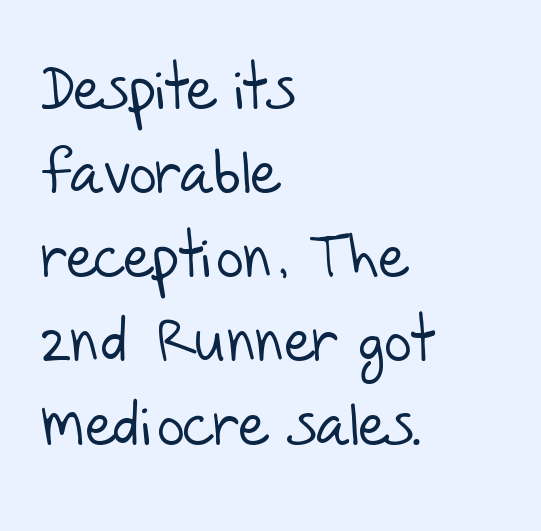
{"serif": "no", "bold": "no", "weight": "light", "width": "normal", "stroke_contrast": "low", "x_height": "large", "monospaced": "no", "underline": "no", "align": "left", "line_spacing": "normal", "line_spacing_ratio": 1.4, "letter_spacing": "normal", "letter_spacing_em": 0.0, "glyph_px": 60}
